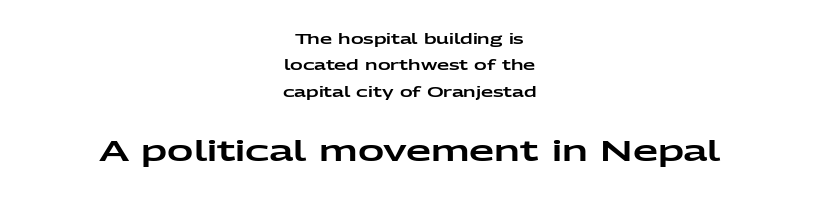
Q: Is the text italic (slanted)? A: No, it is upright.
Q: Is the typeface a serif or a sans-serif typeface? A: Sans-serif.
Q: Is the text underlined? A: No.
Q: How is the paragraph aligned? A: Centered.
Q: Is the spacing between letters normal or unusually wide? A: Normal.
Q: Which block of text is set in a larger size, the first (top) or the second (bottom)? A: The second (bottom) one.
Q: Width (condensed, normal, or wide)? A: Wide.
Q: Stroke contrast? A: Low.
Q: x-height? A: Medium.
Q: Monospaced? A: No.
